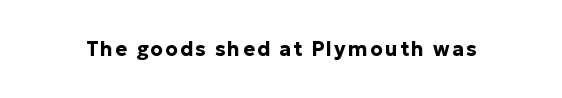
The image shows 20 px bold type, upright; set not underlined.
